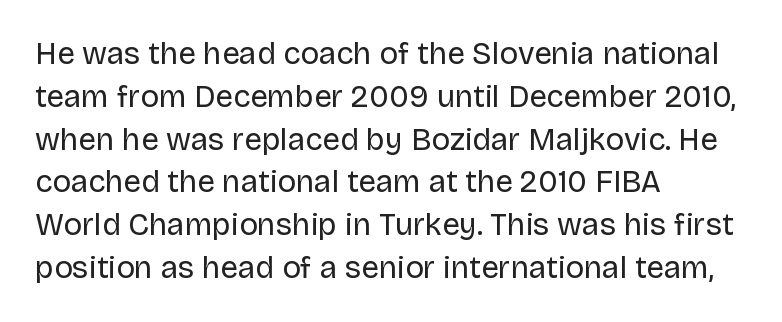
{"serif": "no", "italic": "no", "bold": "no", "weight": "regular", "width": "normal", "stroke_contrast": "low", "x_height": "large", "monospaced": "no", "underline": "no", "align": "left", "line_spacing": "normal", "line_spacing_ratio": 1.38, "letter_spacing": "normal", "letter_spacing_em": 0.0, "glyph_px": 31}
